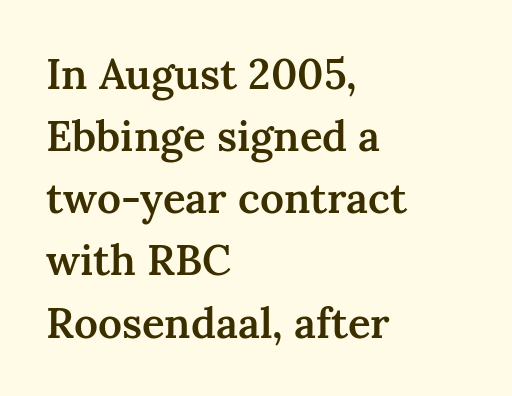
Q: Is the text bold? A: Semi-bold.
Q: Is the text italic (slanted)? A: No, it is upright.
Q: Is the typeface a serif or a sans-serif typeface? A: Serif.
Q: Is the text underlined? A: No.
Q: How is the paragraph aligned? A: Left-aligned.
Q: Is the spacing between letters normal or unusually wide? A: Normal.
Q: Is the spacing between lines tight, normal or loose? A: Normal.
Q: Width (condensed, normal, or wide)? A: Normal.
Q: Stroke contrast? A: Medium.
Q: x-height? A: Medium.
Q: Monospaced? A: No.
